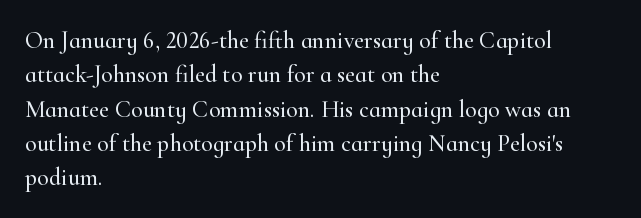
The image shows 24 px text type, upright; set left-aligned, normal line spacing (1.43x), normal letter spacing, not underlined.
